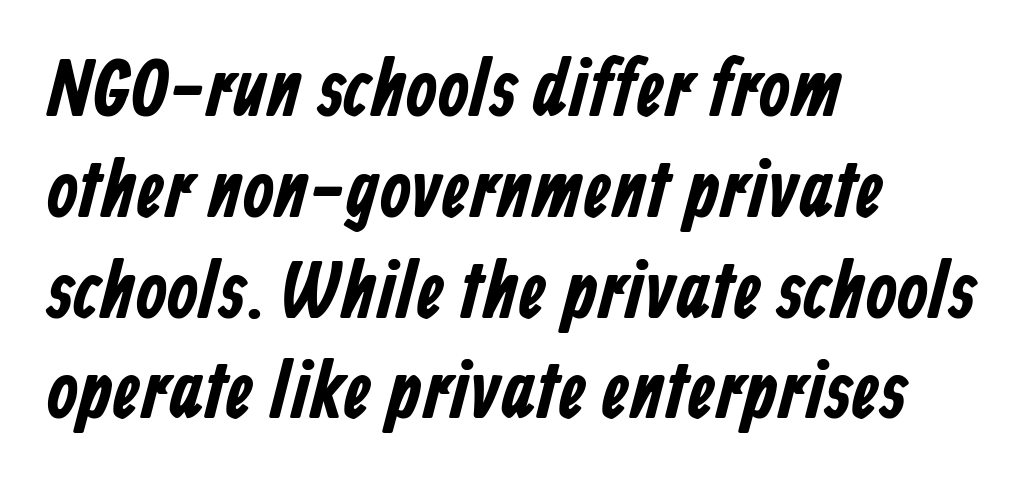
The rendering keeps characters at their native spacing. These lines are rendered in a variable-pitch font. Casual observation: everything's shoved over to the left. The leading is moderate, giving the passage an even texture. Words float on clear page, feet unadorned.
